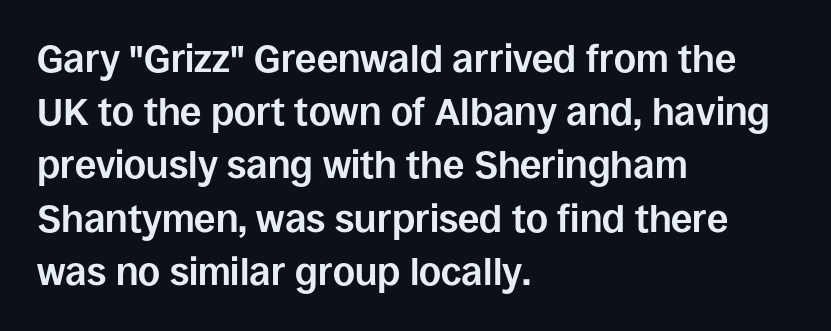
Q: Is the text bold? A: Yes.
Q: Is the text italic (slanted)? A: No, it is upright.
Q: Is the typeface a serif or a sans-serif typeface? A: Sans-serif.
Q: Is the text underlined? A: No.
Q: How is the paragraph aligned? A: Left-aligned.
Q: Is the spacing between letters normal or unusually wide? A: Normal.
Q: Is the spacing between lines tight, normal or loose? A: Normal.
Q: Width (condensed, normal, or wide)? A: Normal.
Q: Stroke contrast? A: Low.
Q: x-height? A: Large.
Q: Monospaced? A: No.
